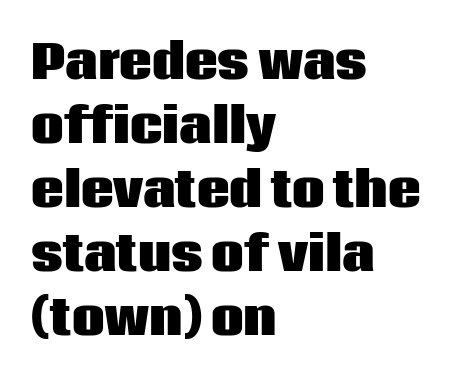
The image shows 46 px heavy sans-serif type, upright; set left-aligned, normal line spacing (1.39x), normal letter spacing, not underlined; low stroke contrast and a large x-height.
